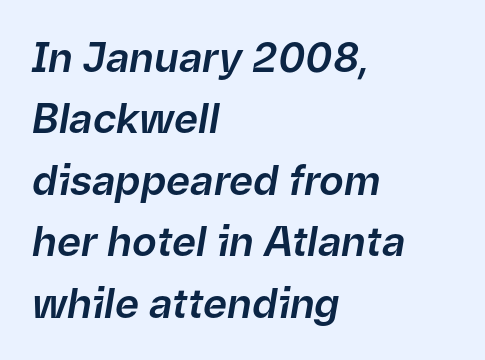
Q: Is the text italic (slanted)? A: Yes, it leans right by about 9 degrees.
Q: Is the text underlined? A: No.
Q: How is the paragraph aligned? A: Left-aligned.
Q: Is the spacing between letters normal or unusually wide? A: Normal.
Q: Is the spacing between lines tight, normal or loose? A: Normal.
Q: Width (condensed, normal, or wide)? A: Normal.
Q: Stroke contrast? A: Low.
Q: x-height? A: Medium.
Q: Monospaced? A: No.
